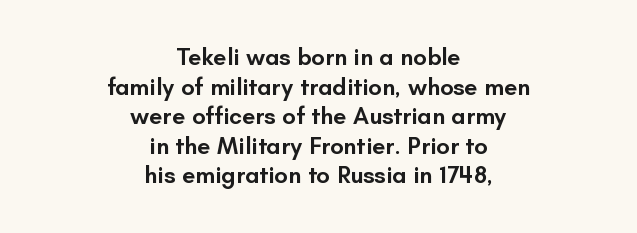
{"italic": "no", "bold": "semi", "underline": "no", "align": "center", "line_spacing_ratio": 1.23, "letter_spacing": "normal", "letter_spacing_em": 0.0, "glyph_px": 24}
